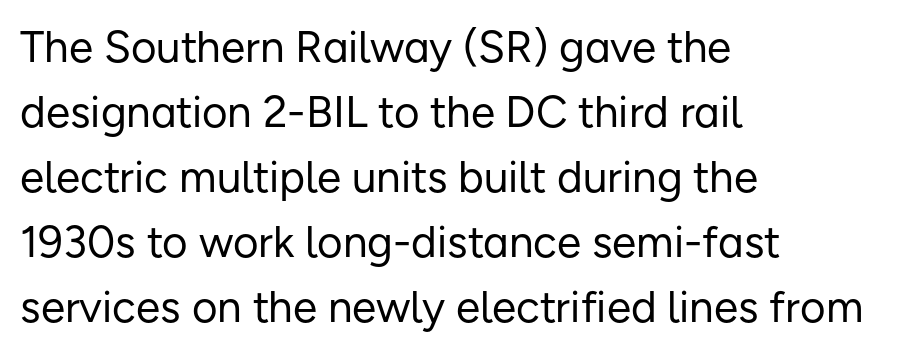
{"serif": "no", "italic": "no", "bold": "no", "weight": "regular", "width": "normal", "stroke_contrast": "low", "x_height": "medium", "monospaced": "no", "underline": "no", "align": "left", "line_spacing": "normal", "line_spacing_ratio": 1.48, "letter_spacing": "normal", "letter_spacing_em": 0.0, "glyph_px": 44}
